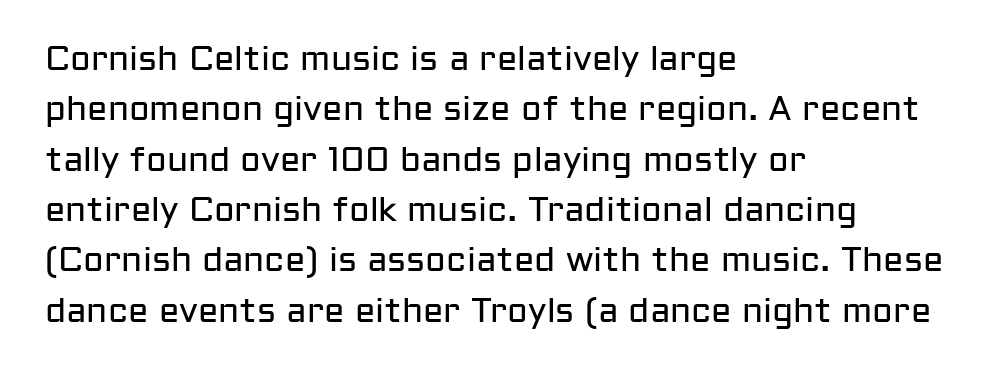
The image shows 34 px regular-weight sans-serif type, upright; set left-aligned, normal line spacing (1.48x), normal letter spacing, not underlined; low stroke contrast and a medium x-height.
